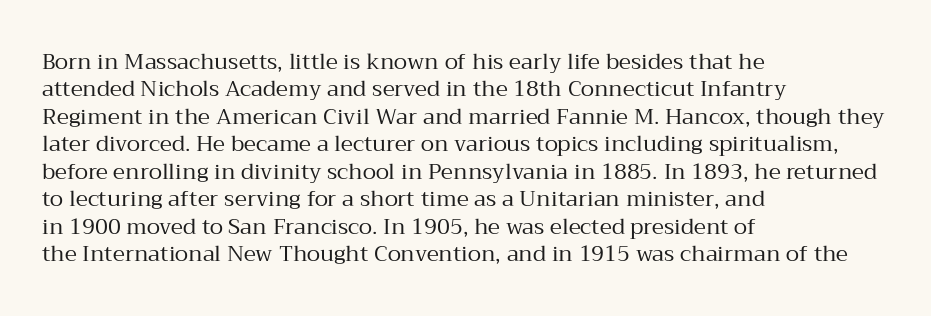
Q: Is the text bold? A: No.
Q: Is the text italic (slanted)? A: No, it is upright.
Q: Is the text underlined? A: No.
Q: How is the paragraph aligned? A: Left-aligned.
Q: Is the spacing between letters normal or unusually wide? A: Normal.
Q: Is the spacing between lines tight, normal or loose? A: Normal.
